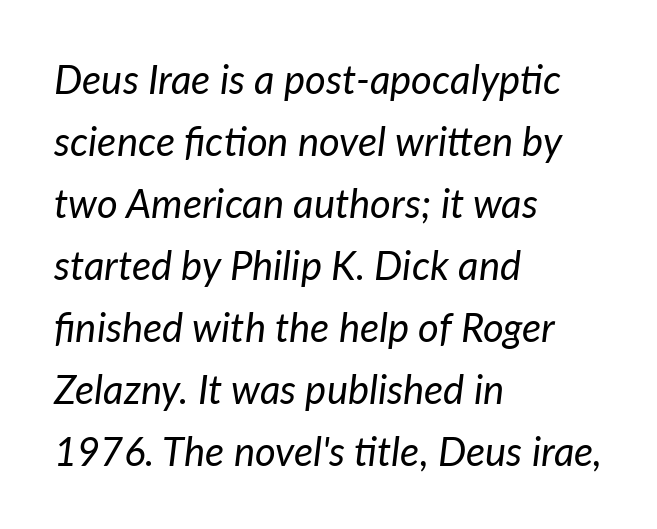
Would a proofreader flag this as italicized? Yes. Is the block centered? No — it sits flush against the left margin. What stands out about the letter spacing? Nothing — it is the standard amount. A light-to-regular cut is what we see here. The zone under the glyphs is completely vacant.
